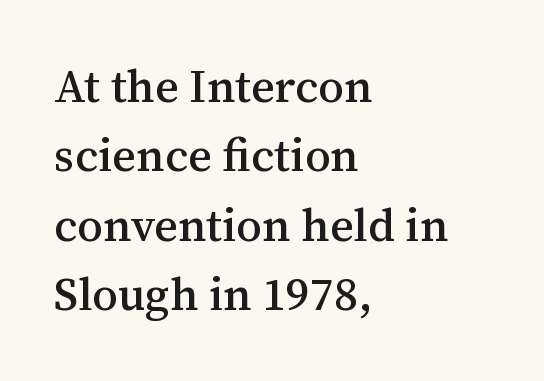
The image shows 46 px serif type, upright; set left-aligned, normal line spacing (1.51x), normal letter spacing, not underlined; medium stroke contrast and a medium x-height.
